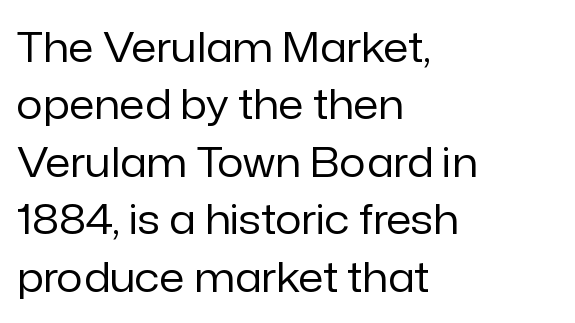
{"serif": "no", "italic": "no", "bold": "no", "weight": "regular", "width": "normal", "stroke_contrast": "low", "x_height": "medium", "monospaced": "no", "underline": "no", "align": "left", "line_spacing": "normal", "line_spacing_ratio": 1.4, "letter_spacing": "normal", "letter_spacing_em": 0.0, "glyph_px": 41}
